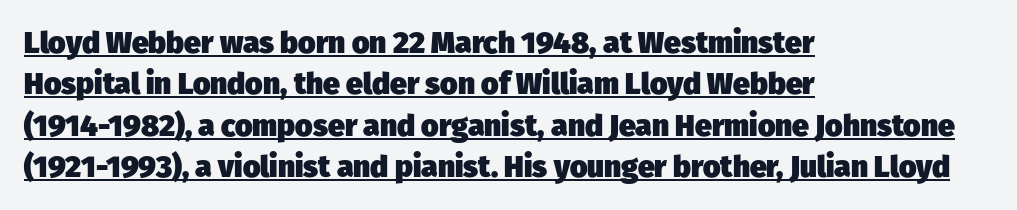
Casual observation: everything's shoved over to the left. Vertically, the passage feels balanced, rows spaced as you'd expect. These characters rest on top of a visible drawn line. Is this a fixed-width face? No — the glyphs have proportional, varying widths. This is sans-serif lettering, the kind often seen on screens and signage.
